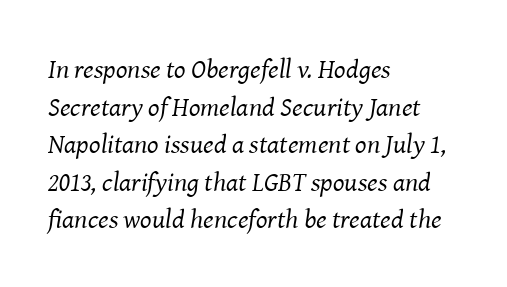
Q: Is the text bold? A: No.
Q: Is the text italic (slanted)? A: Yes, it leans right by about 8 degrees.
Q: Is the text underlined? A: No.
Q: How is the paragraph aligned? A: Left-aligned.
Q: Is the spacing between letters normal or unusually wide? A: Normal.
Q: Is the spacing between lines tight, normal or loose? A: Normal.
